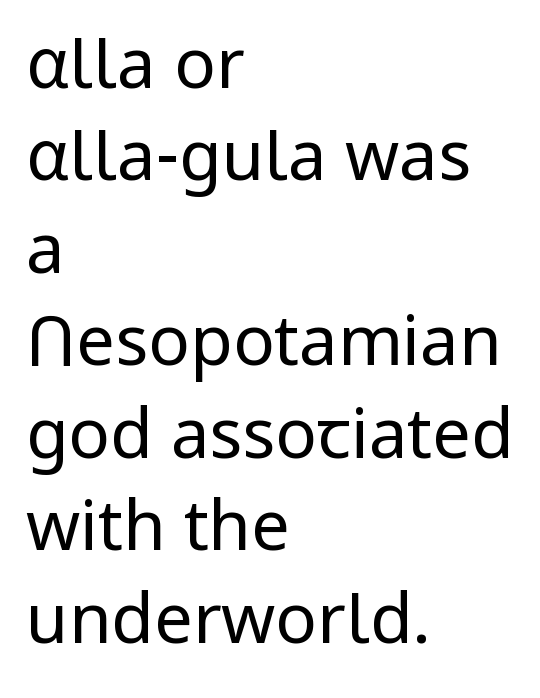
Q: Is the text bold? A: No.
Q: Is the text italic (slanted)? A: No, it is upright.
Q: Is the typeface a serif or a sans-serif typeface? A: Sans-serif.
Q: Is the text underlined? A: No.
Q: How is the paragraph aligned? A: Left-aligned.
Q: Is the spacing between letters normal or unusually wide? A: Normal.
Q: Is the spacing between lines tight, normal or loose? A: Normal.
Q: Width (condensed, normal, or wide)? A: Normal.
Q: Stroke contrast? A: Low.
Q: x-height? A: Medium.
Q: Monospaced? A: No.
